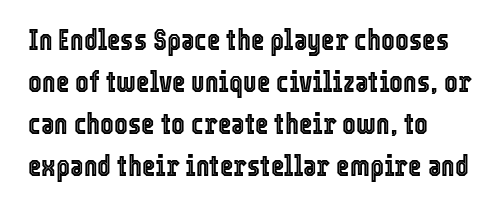
Q: Is the text italic (slanted)? A: No, it is upright.
Q: Is the text underlined? A: No.
Q: How is the paragraph aligned? A: Left-aligned.
Q: Is the spacing between letters normal or unusually wide? A: Normal.
Q: Is the spacing between lines tight, normal or loose? A: Normal.
Q: Width (condensed, normal, or wide)? A: Condensed.
Q: x-height? A: Medium.
Q: Monospaced? A: No.
